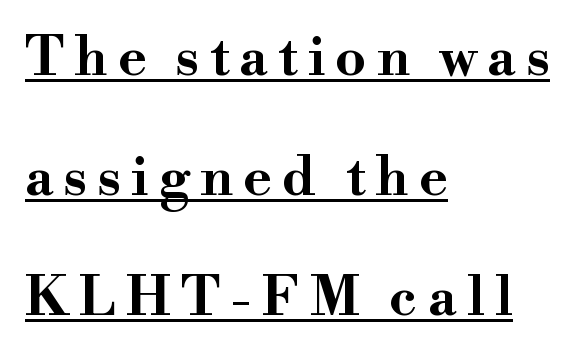
On the weight axis this lands at bold, roughly 700. Glance below the letters and you will spot a drawn line. Is there any slant? The stems are plumb. These lines are rendered in a variable-pitch font. The paragraph shown leans on its left margin.
